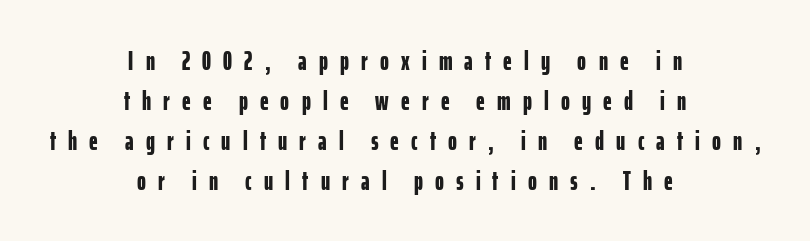
Q: Is the text bold? A: Yes.
Q: Is the text italic (slanted)? A: No, it is upright.
Q: Is the text underlined? A: No.
Q: How is the paragraph aligned? A: Centered.
Q: Is the spacing between letters normal or unusually wide? A: Unusually wide.
Q: Is the spacing between lines tight, normal or loose? A: Normal.
